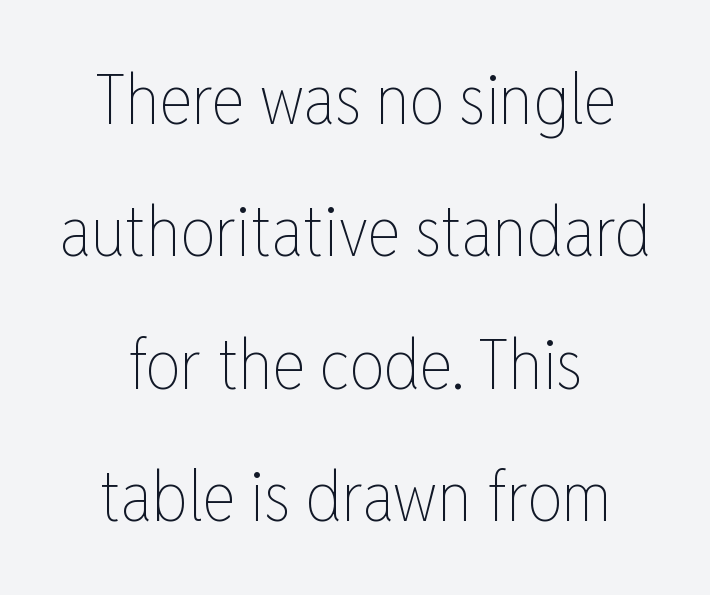
{"italic": "no", "bold": "no", "weight": "thin", "width": "condensed", "stroke_contrast": "low", "x_height": "medium", "monospaced": "no", "underline": "no", "align": "center", "line_spacing_ratio": 1.89, "letter_spacing": "normal", "letter_spacing_em": 0.0, "glyph_px": 70}
